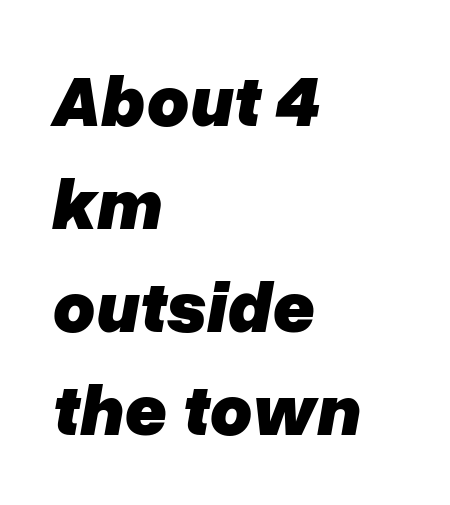
The image shows 73 px heavy type, italic (leaning right); set left-aligned, normal line spacing (1.41x), normal letter spacing, not underlined; low stroke contrast and a medium x-height.
